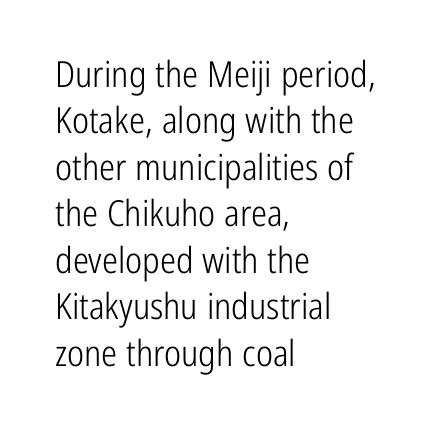
To sum up the face: it is a sans, with no serifs. Baseline-to-baseline distance is the conventional proportion of letter height. The lettering holds an erect, upright posture throughout. The letterforms sit at book weight or below.
